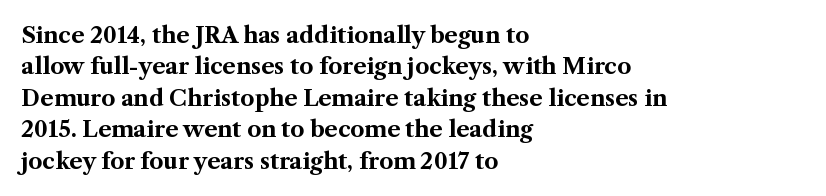
{"italic": "no", "bold": "yes", "underline": "no", "align": "left", "line_spacing": "normal", "line_spacing_ratio": 1.43, "letter_spacing": "normal", "letter_spacing_em": 0.0, "glyph_px": 22}
